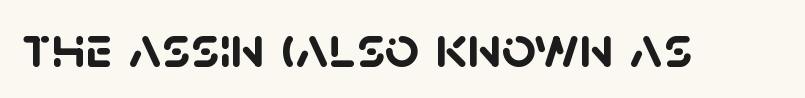
Q: Is the text bold? A: Yes.
Q: Is the typeface a serif or a sans-serif typeface? A: Sans-serif.
Q: Is the text underlined? A: No.
Q: Is the spacing between letters normal or unusually wide? A: Normal.
Q: Width (condensed, normal, or wide)? A: Normal.
Q: Stroke contrast? A: Low.
Q: x-height? A: Large.
Q: Monospaced? A: No.
